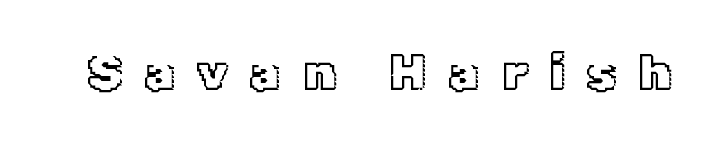
Q: Is the text italic (slanted)? A: No, it is upright.
Q: Is the text underlined? A: No.
Q: Is the spacing between letters normal or unusually wide? A: Unusually wide.
Q: Width (condensed, normal, or wide)? A: Normal.
Q: x-height? A: Medium.
Q: Monospaced? A: No.
